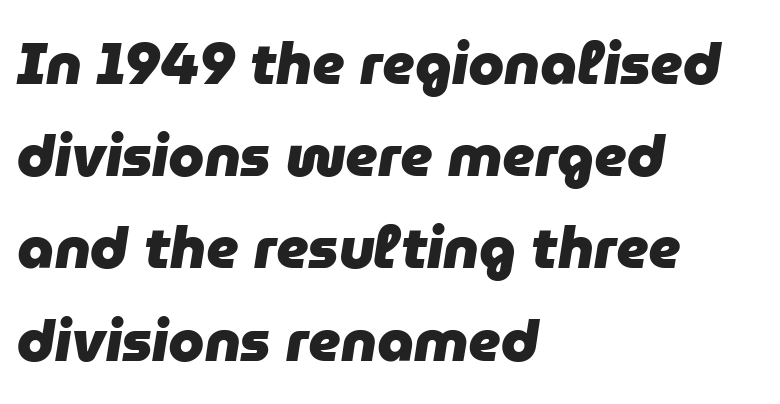
Q: Is the text bold? A: Yes.
Q: Is the text italic (slanted)? A: Yes, it leans right by about 9 degrees.
Q: Is the text underlined? A: No.
Q: How is the paragraph aligned? A: Left-aligned.
Q: Is the spacing between letters normal or unusually wide? A: Normal.
Q: Is the spacing between lines tight, normal or loose? A: Normal.
Q: Width (condensed, normal, or wide)? A: Normal.
Q: Stroke contrast? A: Low.
Q: x-height? A: Medium.
Q: Monospaced? A: No.
